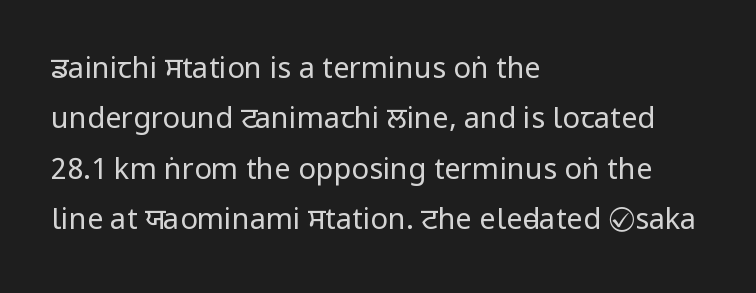
{"serif": "no", "italic": "no", "bold": "no", "weight": "regular", "width": "condensed", "stroke_contrast": "low", "x_height": "large", "monospaced": "no", "underline": "no", "align": "left", "line_spacing_ratio": 1.74, "letter_spacing": "normal", "letter_spacing_em": 0.0, "glyph_px": 29}
